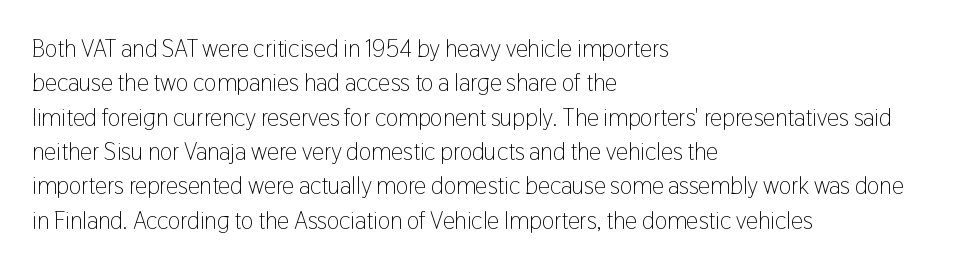
{"italic": "no", "bold": "no", "underline": "no", "align": "left", "line_spacing": "normal", "line_spacing_ratio": 1.43, "letter_spacing": "normal", "letter_spacing_em": 0.0, "glyph_px": 24}
